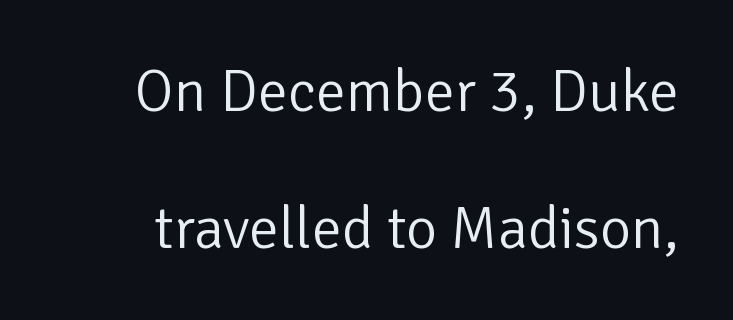
Q: Is the text bold? A: No.
Q: Is the text italic (slanted)? A: No, it is upright.
Q: Is the typeface a serif or a sans-serif typeface? A: Sans-serif.
Q: Is the text underlined? A: No.
Q: Is the spacing between letters normal or unusually wide? A: Normal.
Q: Is the spacing between lines tight, normal or loose? A: Loose.
Q: Width (condensed, normal, or wide)? A: Normal.
Q: Stroke contrast? A: Low.
Q: x-height? A: Medium.
Q: Monospaced? A: No.
